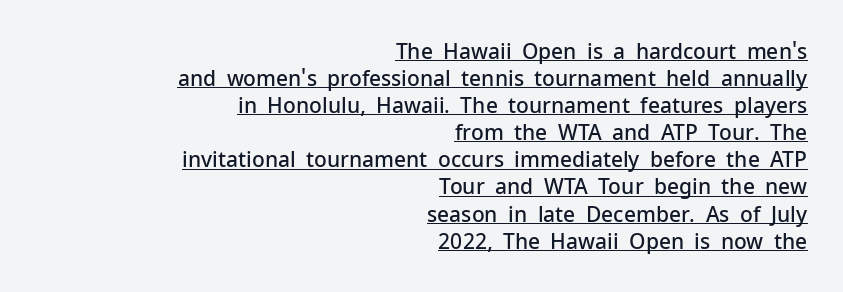
Tall strokes in this sample are plumb rather than angled. Does a line run under the words? Yes, clearly. The typesetter chose a ragged-left arrangement here. How would I describe the line gaps? Plain and ordinary. Summary of weight: moderately heavy, a semibold. Nothing unusual about the tracking: characters are spaced as the font intends.
